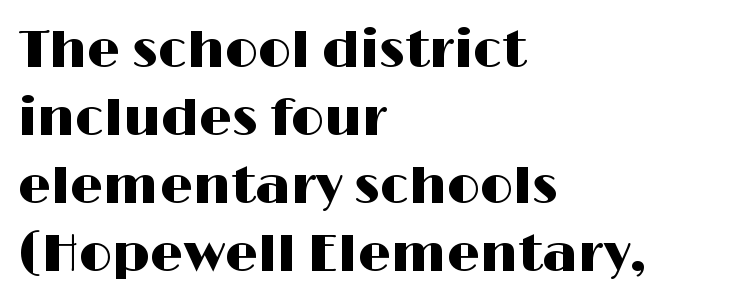
Q: Is the text italic (slanted)? A: No, it is upright.
Q: Is the typeface a serif or a sans-serif typeface? A: Sans-serif.
Q: Is the text underlined? A: No.
Q: How is the paragraph aligned? A: Left-aligned.
Q: Is the spacing between letters normal or unusually wide? A: Normal.
Q: Is the spacing between lines tight, normal or loose? A: Normal.
Q: Width (condensed, normal, or wide)? A: Wide.
Q: Stroke contrast? A: High.
Q: x-height? A: Medium.
Q: Monospaced? A: No.
